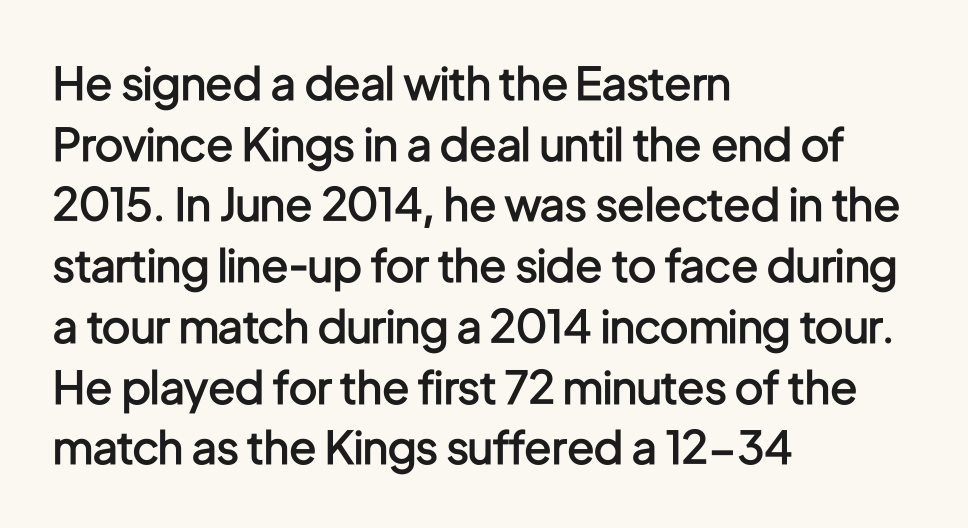
The image shows 45 px semibold, condensed sans-serif type, upright; set left-aligned, normal line spacing (1.35x), normal letter spacing, not underlined; low stroke contrast and a medium x-height.
